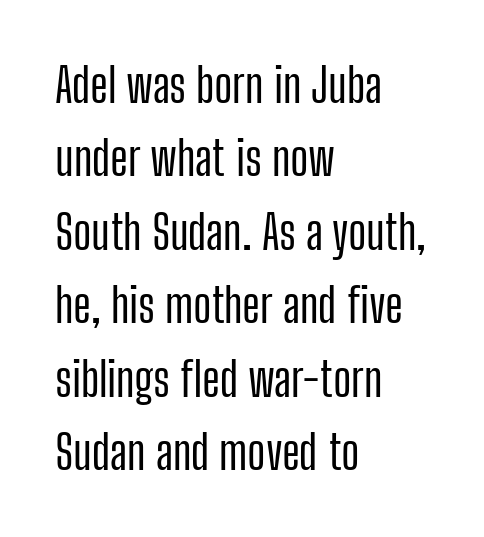
{"serif": "no", "italic": "no", "width": "condensed", "stroke_contrast": "low", "x_height": "medium", "monospaced": "no", "underline": "no", "align": "left", "line_spacing": "normal", "line_spacing_ratio": 1.53, "letter_spacing": "normal", "letter_spacing_em": 0.0, "glyph_px": 48}
